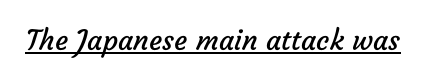
The typeface chosen for these lines omits serifs. The glyphs are accompanied by a horizontal stroke just below them. This sample uses plain, unmodified letter spacing. Proportional: the letters do not fall into vertical columns.
